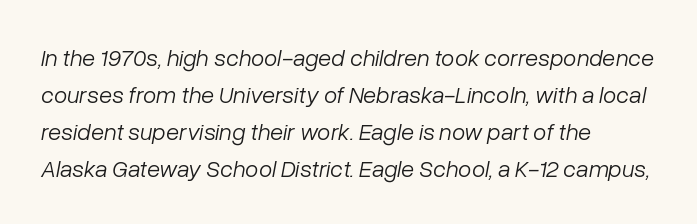
Q: Is the text bold? A: No.
Q: Is the text italic (slanted)? A: Yes, it leans right by about 10 degrees.
Q: Is the text underlined? A: No.
Q: How is the paragraph aligned? A: Left-aligned.
Q: Is the spacing between letters normal or unusually wide? A: Normal.
Q: Is the spacing between lines tight, normal or loose? A: Normal.
